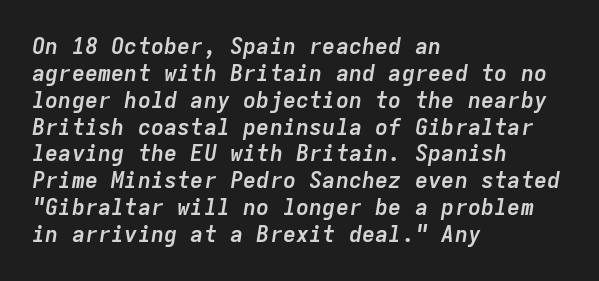
Horizontally, the lines are justified to the leading edge only. The strokes are fattened all the way to bold. Words appear dense and cohesive because spacing is normal. Each row of text sits above clean, open space. Rendered with sloped, italic letterforms.
